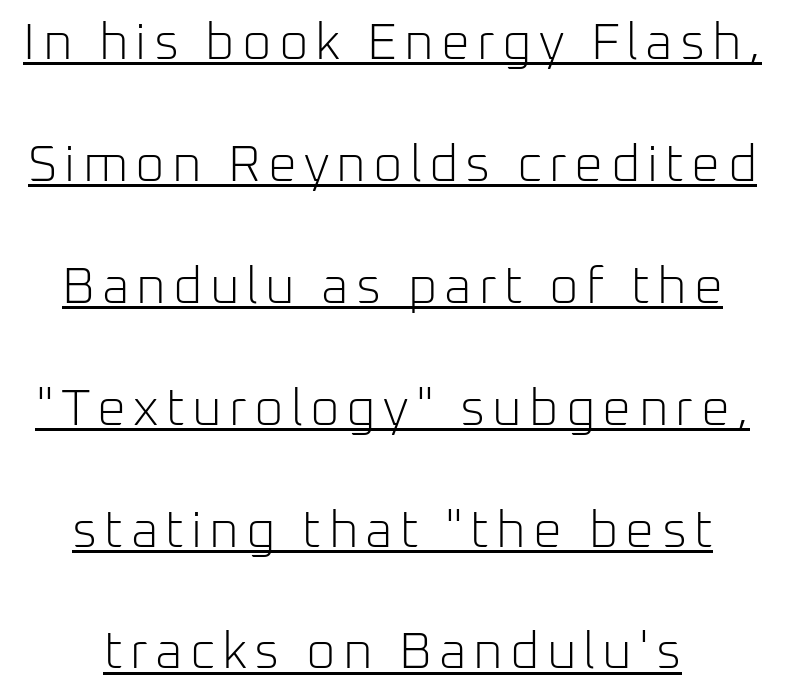
The image shows 51 px light sans-serif type, upright; set loose line spacing (2.39x), underlined; low stroke contrast and a medium x-height.
